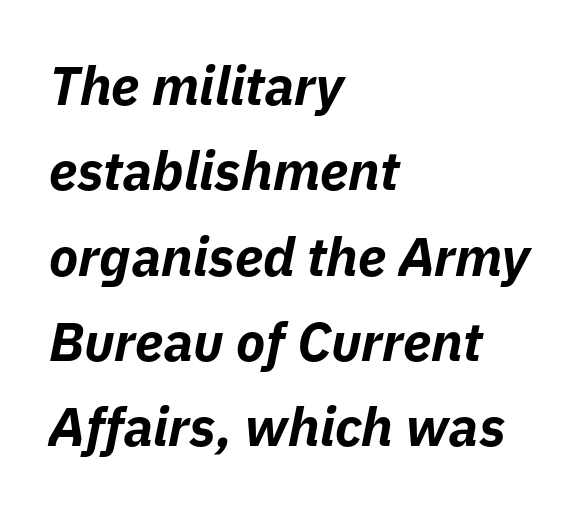
{"italic": "yes", "lean": "right", "slant_degrees": 11, "bold": "yes", "weight": "bold", "width": "normal", "stroke_contrast": "low", "x_height": "medium", "monospaced": "no", "underline": "no", "align": "left", "line_spacing": "normal", "line_spacing_ratio": 1.58, "letter_spacing": "normal", "letter_spacing_em": 0.0, "glyph_px": 54}
